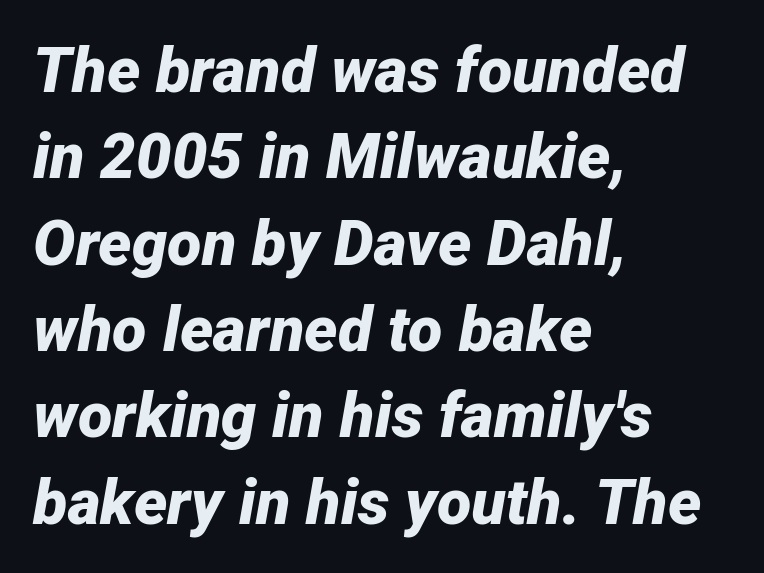
Q: Is the text bold? A: Yes.
Q: Is the text italic (slanted)? A: Yes, it leans right by about 12 degrees.
Q: Is the text underlined? A: No.
Q: How is the paragraph aligned? A: Left-aligned.
Q: Is the spacing between letters normal or unusually wide? A: Normal.
Q: Is the spacing between lines tight, normal or loose? A: Normal.
Q: Width (condensed, normal, or wide)? A: Normal.
Q: Stroke contrast? A: Low.
Q: x-height? A: Medium.
Q: Monospaced? A: No.
